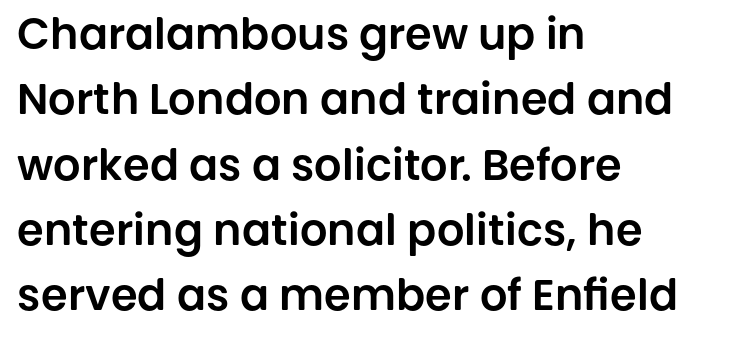
{"serif": "no", "italic": "no", "width": "normal", "stroke_contrast": "low", "x_height": "large", "monospaced": "no", "underline": "no", "align": "left", "line_spacing": "normal", "line_spacing_ratio": 1.52, "letter_spacing": "normal", "letter_spacing_em": 0.0, "glyph_px": 43}
